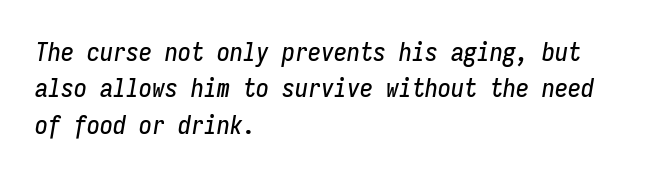
{"italic": "yes", "lean": "right", "slant_degrees": 9, "underline": "no", "align": "left", "line_spacing": "normal", "line_spacing_ratio": 1.4, "letter_spacing": "normal", "letter_spacing_em": 0.0, "glyph_px": 26}
